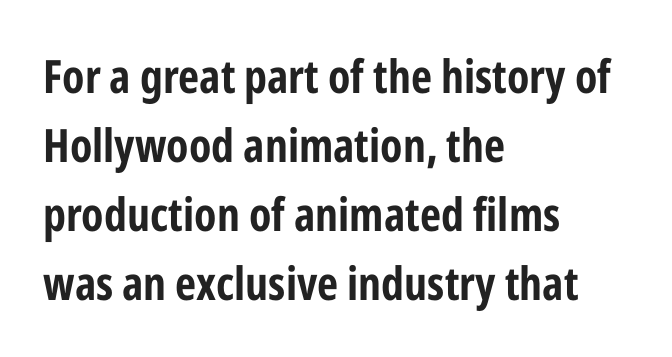
The image shows 46 px bold, condensed sans-serif type, upright; set left-aligned, normal line spacing (1.5x), normal letter spacing, not underlined; low stroke contrast and a medium x-height.
